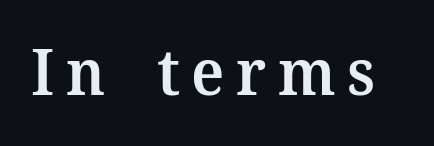
{"serif": "yes", "italic": "no", "bold": "semi", "weight": "semibold", "width": "normal", "stroke_contrast": "medium", "x_height": "medium", "monospaced": "no", "underline": "no", "glyph_px": 64}
